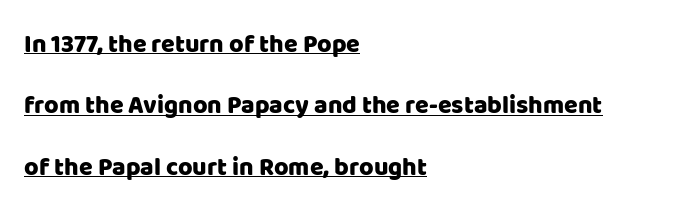
{"italic": "no", "underline": "yes", "align": "left", "line_spacing": "loose", "line_spacing_ratio": 2.46, "letter_spacing": "normal", "letter_spacing_em": 0.0, "glyph_px": 25}
